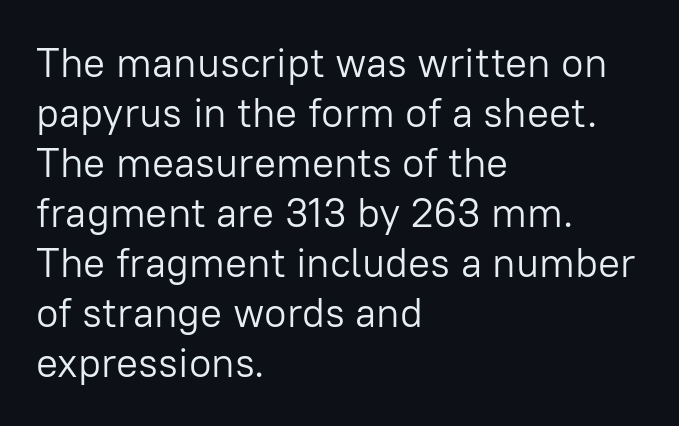
On a weight scale, this lands at 450 or below. A typesetter would call this proportional, since set widths differ per character. The letters stand straight up with perfectly vertical stems. Nothing unusual about the tracking: characters are spaced as the font intends. This rendering employs a face without finishing strokes, i.e., a sans-serif.
